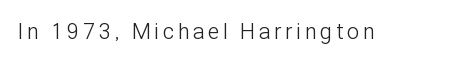
Q: Is the text bold? A: No.
Q: Is the text italic (slanted)? A: No, it is upright.
Q: Is the text underlined? A: No.
